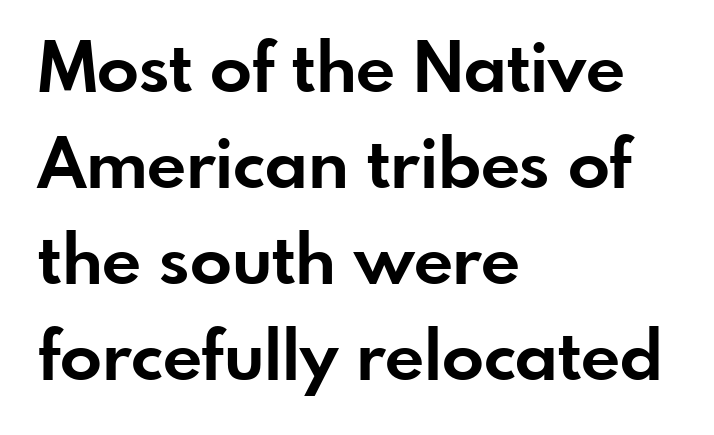
The image shows 69 px bold sans-serif type, upright; set left-aligned, normal line spacing (1.39x), normal letter spacing, not underlined; low stroke contrast and a small x-height.
